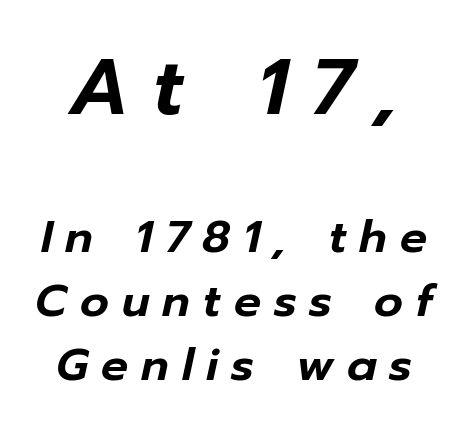
{"italic": "yes", "lean": "right", "slant_degrees": 12, "width": "normal", "stroke_contrast": "low", "x_height": "medium", "monospaced": "no", "underline": "no", "line_spacing": "normal", "line_spacing_ratio": 1.42, "letter_spacing": "wide", "letter_spacing_em": 0.29, "larger_block": "first", "size_ratio": 1.76, "glyph_px": 79}
